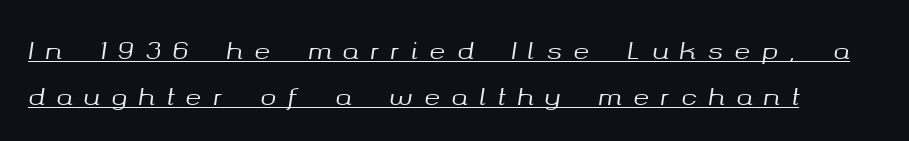
{"italic": "yes", "lean": "right", "slant_degrees": 8, "underline": "yes", "line_spacing": "loose", "line_spacing_ratio": 1.92, "letter_spacing": "wide", "letter_spacing_em": 0.48, "glyph_px": 24}
